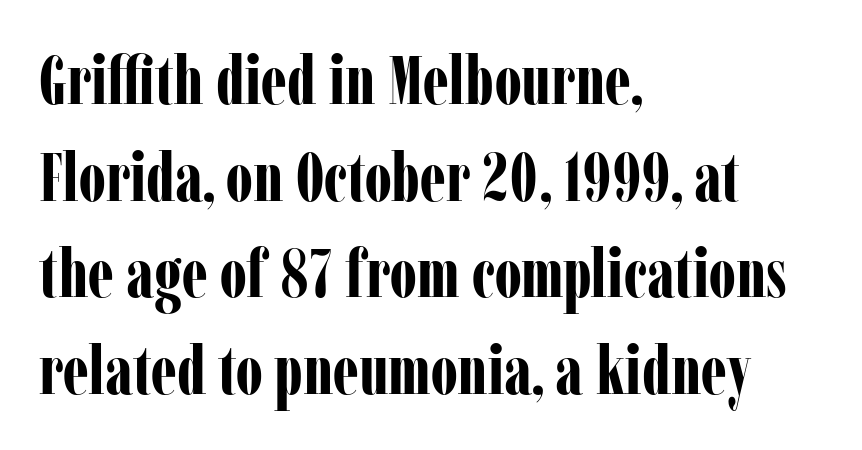
The image shows 68 px bold, condensed serif type, upright; set left-aligned, normal line spacing (1.42x), normal letter spacing, not underlined; low stroke contrast and a medium x-height.
